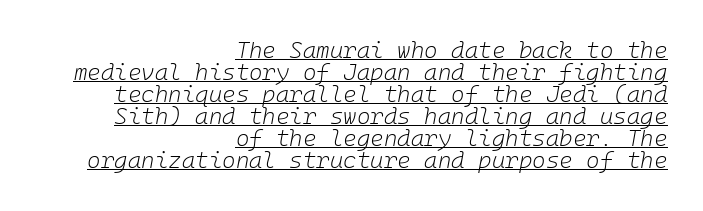
Q: Is the text bold? A: No.
Q: Is the text italic (slanted)? A: Yes, it leans right by about 10 degrees.
Q: Is the text underlined? A: Yes.
Q: How is the paragraph aligned? A: Right-aligned.
Q: Is the spacing between letters normal or unusually wide? A: Normal.
Q: Is the spacing between lines tight, normal or loose? A: Tight.
